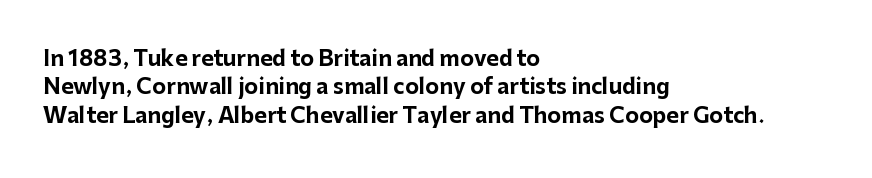
The lines in this sample share a left origin and differ only in where they stop. The block of text has a typical density, with ordinary space between rows. Posture: upright roman. The characters look thick and weighty, a clear bold. Letters rest on an invisible, unmarked baseline. There is no visible air inserted between adjacent glyphs.
